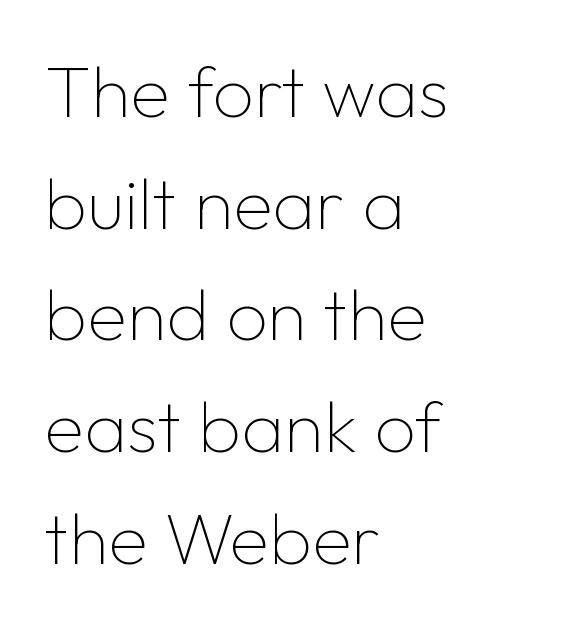
{"serif": "no", "italic": "no", "bold": "no", "weight": "thin", "width": "normal", "stroke_contrast": "low", "x_height": "medium", "monospaced": "no", "underline": "no", "align": "left", "line_spacing": "normal", "line_spacing_ratio": 1.53, "letter_spacing": "normal", "letter_spacing_em": 0.0, "glyph_px": 73}
